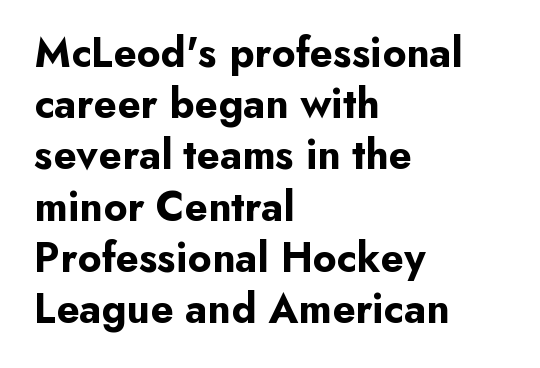
The image shows 42 px bold sans-serif type, upright; set left-aligned, line spacing 1.22x, normal letter spacing, not underlined; low stroke contrast and a small x-height.
